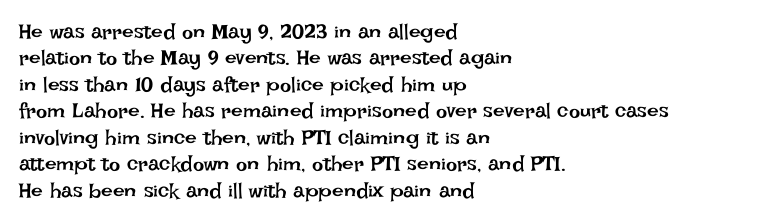
The rendering uses a moderate line-height, typical for paragraphs. Only glyphs here, with clear space below each row. The passage is arranged the way most books set body copy — flush left. Spacing between characters is what you'd get straight out of the box.
